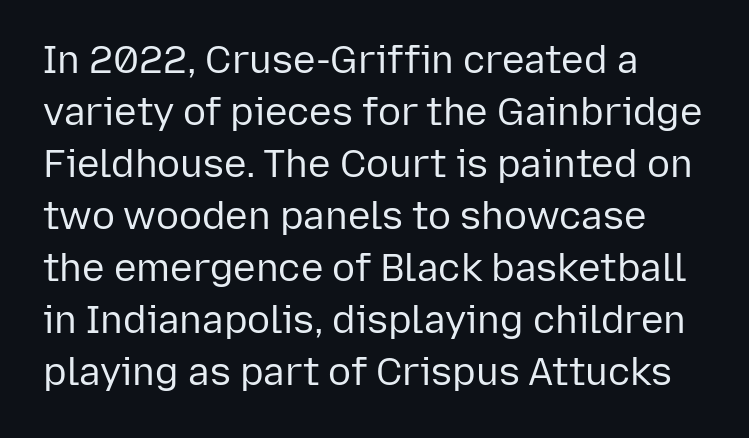
These lines are rendered in a variable-pitch font. This rendering uses left alignment, leaving the right contour irregular. Weight class: somewhere from thin through regular. The rendering keeps characters at their native spacing.
